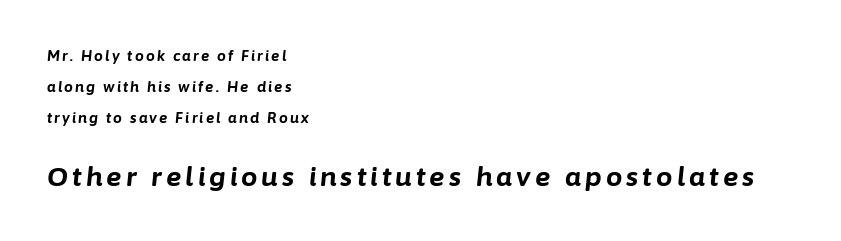
The image shows 26 px bold type, italic (leaning right); set left-aligned, loose line spacing (2.22x), not underlined; the second (bottom) block is 1.86x larger.
